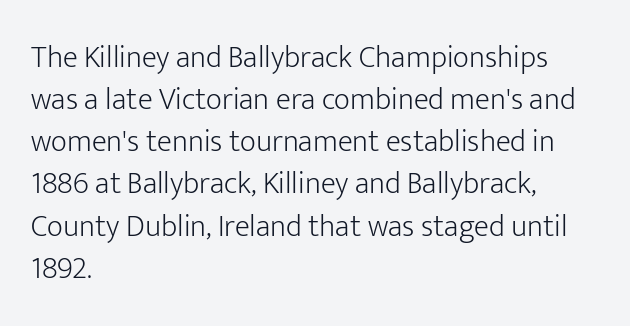
A typesetter would label this face a sans. A typesetter would call this zero additional tracking. The rendering uses natural spacing where letterforms have individual widths. These glyphs show unthickened strokes, regular width or finer. The leading is moderate, giving the passage an even texture.
